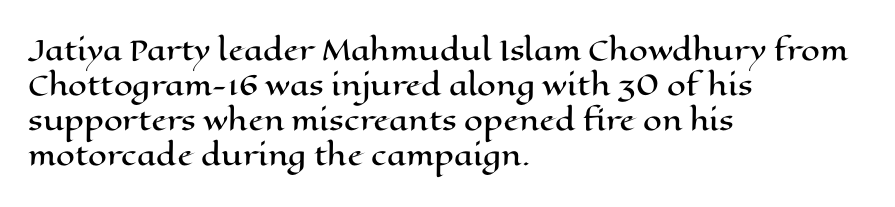
{"italic": "no", "underline": "no", "align": "left", "line_spacing": "normal", "line_spacing_ratio": 1.3, "letter_spacing": "normal", "letter_spacing_em": 0.0, "glyph_px": 27}
